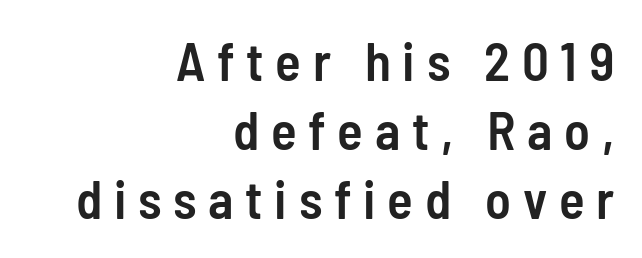
{"serif": "no", "italic": "no", "bold": "semi", "weight": "semibold", "width": "condensed", "stroke_contrast": "low", "x_height": "medium", "monospaced": "no", "underline": "no", "align": "right", "line_spacing": "normal", "line_spacing_ratio": 1.3, "letter_spacing": "wide", "letter_spacing_em": 0.22, "glyph_px": 53}
